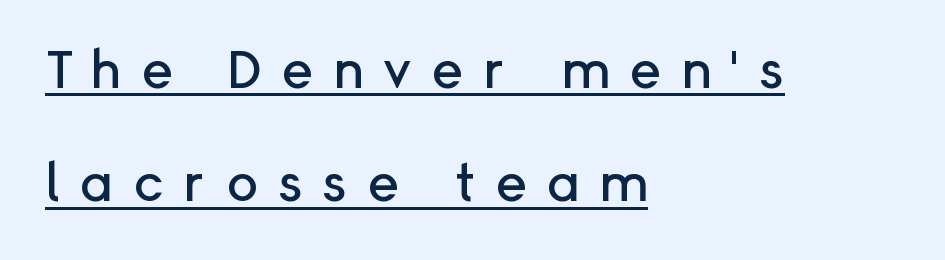
The image shows 53 px sans-serif type, upright; set left-aligned, loose line spacing (2.14x), unusually wide letter spacing (+0.37 em), underlined; low stroke contrast and a medium x-height.
